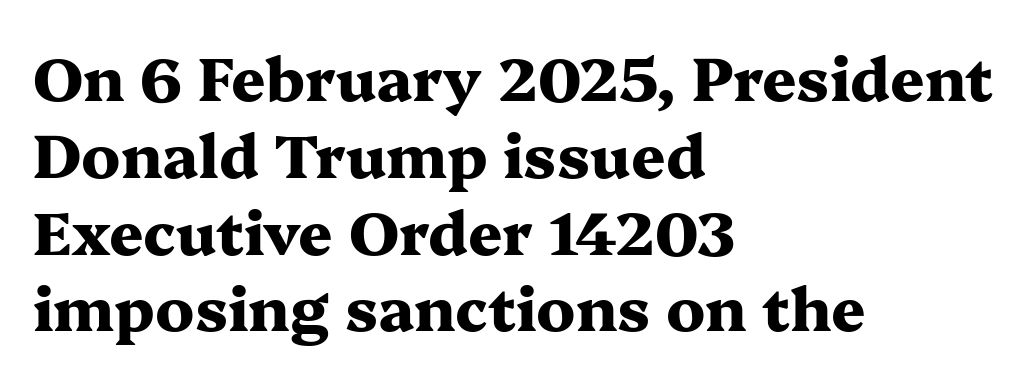
{"serif": "yes", "italic": "no", "bold": "yes", "weight": "heavy", "width": "wide", "stroke_contrast": "medium", "x_height": "medium", "monospaced": "no", "underline": "no", "align": "left", "line_spacing": "normal", "line_spacing_ratio": 1.28, "letter_spacing": "normal", "letter_spacing_em": 0.0, "glyph_px": 60}
